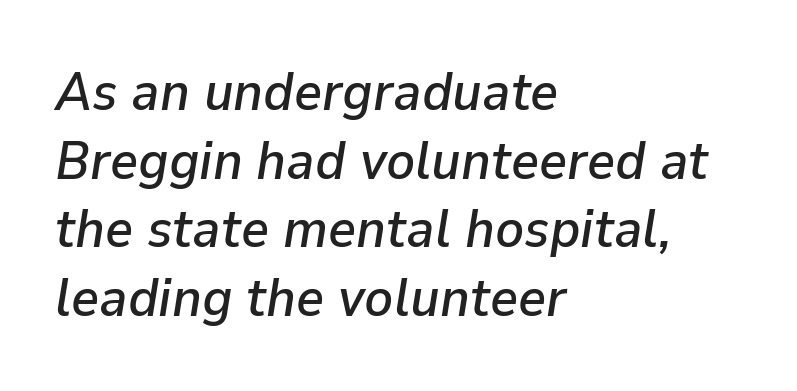
The image shows 54 px text type, italic (leaning right); set left-aligned, normal line spacing (1.27x), normal letter spacing, not underlined; low stroke contrast and a medium x-height.
